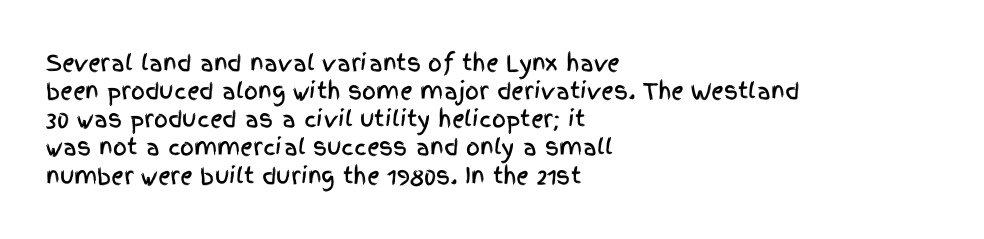
Style check: upright. Decoration check: the copy has no underline. The gaps between neighbouring characters are ordinary and unremarkable. This sample is left-justified, so line endings fall wherever the words run out. The rows are spaced the way most documents space them.
